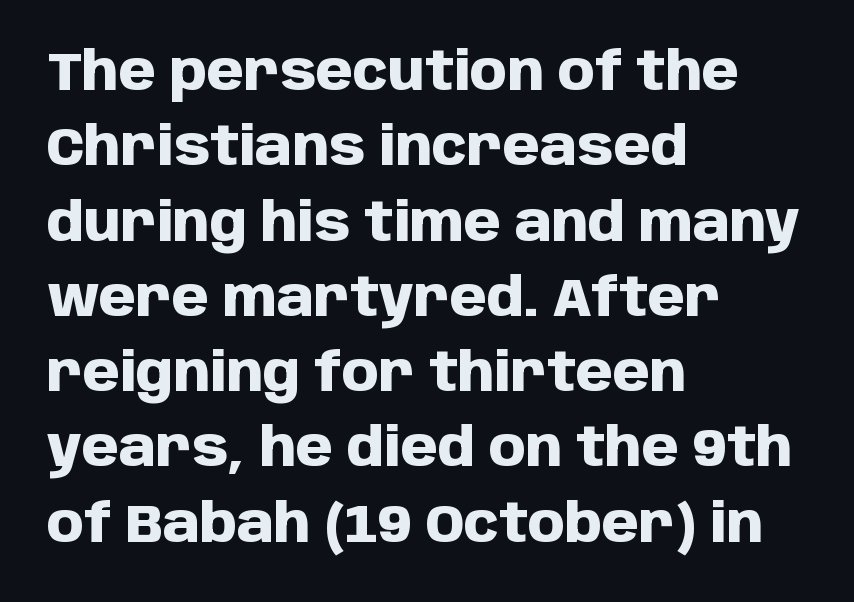
Q: Is the text bold? A: Yes.
Q: Is the text italic (slanted)? A: No, it is upright.
Q: Is the typeface a serif or a sans-serif typeface? A: Sans-serif.
Q: Is the text underlined? A: No.
Q: How is the paragraph aligned? A: Left-aligned.
Q: Is the spacing between letters normal or unusually wide? A: Normal.
Q: Is the spacing between lines tight, normal or loose? A: Normal.
Q: Width (condensed, normal, or wide)? A: Normal.
Q: Stroke contrast? A: Low.
Q: x-height? A: Large.
Q: Monospaced? A: No.
